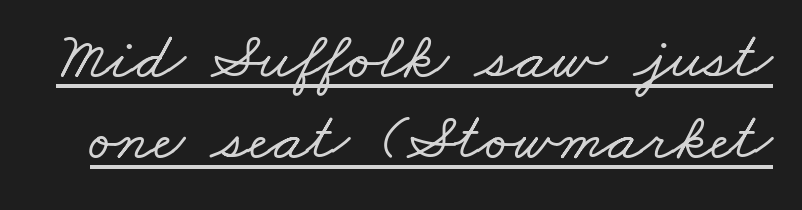
The tracking reads as untouched default to a designer's eye. The letters carry serifs — small finishing strokes at the ends of their stems. This sample has the flowing, uneven cadence of proportional lettering. This sample carries an underscore along the baseline area.
